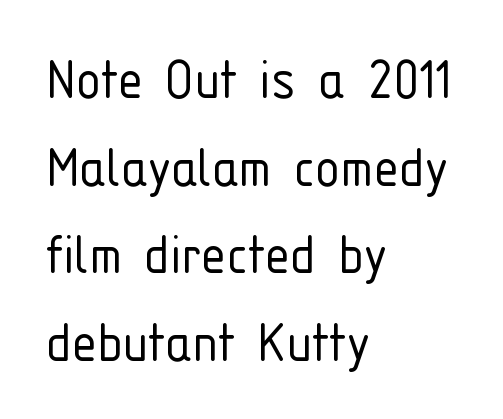
The rendering uses natural spacing where letterforms have individual widths. You can tell it's not italic because the verticals are truly vertical. The face looks like a standard text weight, possibly lighter. The characters display no serif detailing; their extremities are plain. Words float on clear page, feet unadorned. The space between consecutive lines is moderate.
